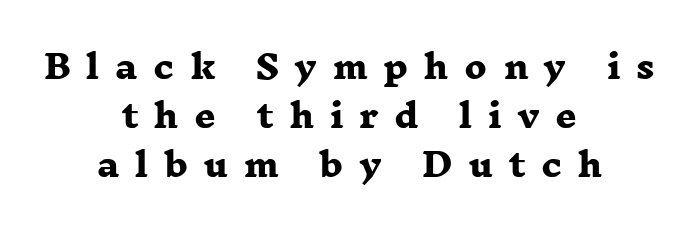
Q: Is the text bold? A: Yes.
Q: Is the typeface a serif or a sans-serif typeface? A: Serif.
Q: Is the text underlined? A: No.
Q: How is the paragraph aligned? A: Centered.
Q: Is the spacing between letters normal or unusually wide? A: Unusually wide.
Q: Is the spacing between lines tight, normal or loose? A: Normal.
Q: Width (condensed, normal, or wide)? A: Wide.
Q: Stroke contrast? A: Low.
Q: x-height? A: Medium.
Q: Monospaced? A: No.
